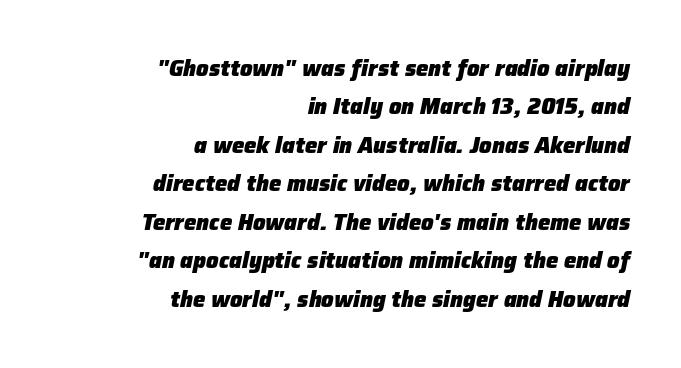
The image shows 22 px bold type, italic (leaning right); set right-aligned, line spacing 1.75x, normal letter spacing, not underlined.
